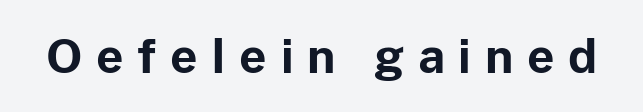
{"serif": "no", "italic": "no", "bold": "yes", "weight": "bold", "width": "normal", "stroke_contrast": "low", "x_height": "medium", "monospaced": "no", "underline": "no", "letter_spacing": "wide", "letter_spacing_em": 0.29, "glyph_px": 47}
